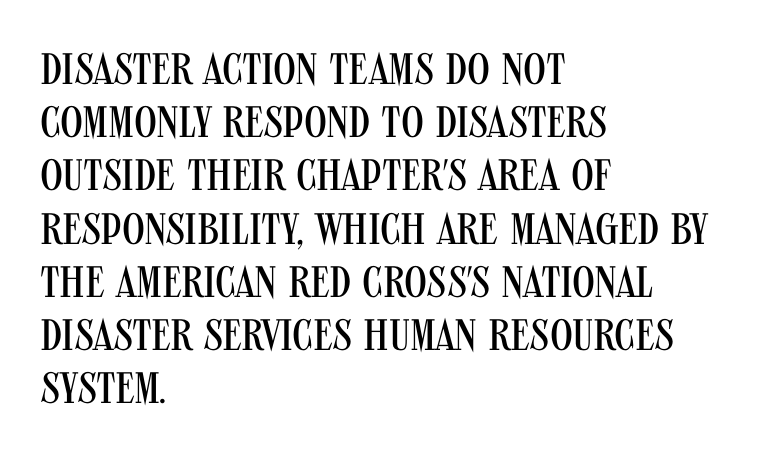
The image shows 44 px regular-weight, condensed sans-serif type, upright; set left-aligned, line spacing 1.21x, normal letter spacing, not underlined; medium stroke contrast and a large x-height.
